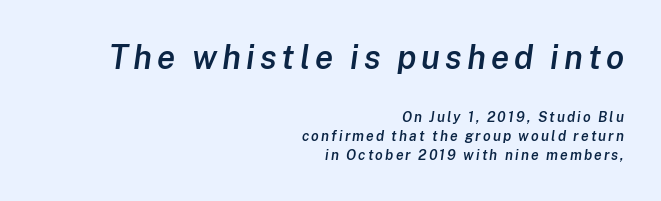
The image shows 33 px semibold type, italic (leaning right); set right-aligned, normal line spacing (1.35x), not underlined; the first (top) block is 2.36x larger; low stroke contrast and a medium x-height.
